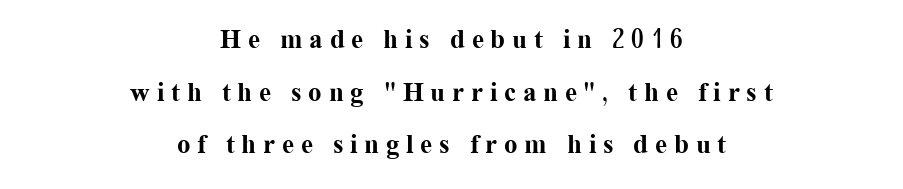
Q: Is the text bold? A: Yes.
Q: Is the text italic (slanted)? A: No, it is upright.
Q: Is the text underlined? A: No.
Q: How is the paragraph aligned? A: Centered.
Q: Is the spacing between letters normal or unusually wide? A: Unusually wide.
Q: Is the spacing between lines tight, normal or loose? A: Loose.
